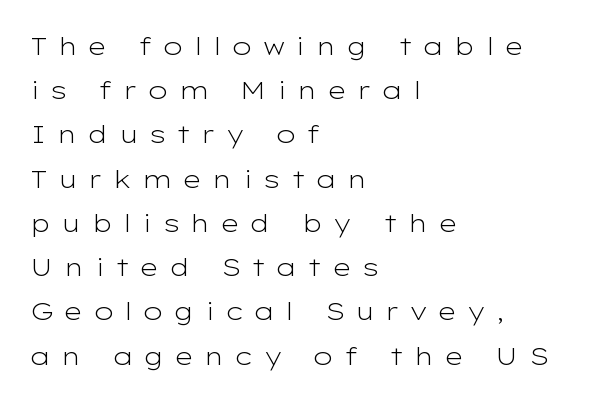
The lines in this sample share a left origin and differ only in where they stop. In terms of letterspacing, this is a distinctly airy, spread setting. Is the type heavy? It reads as light-to-regular instead. The letters stand upright; this is a roman face.
